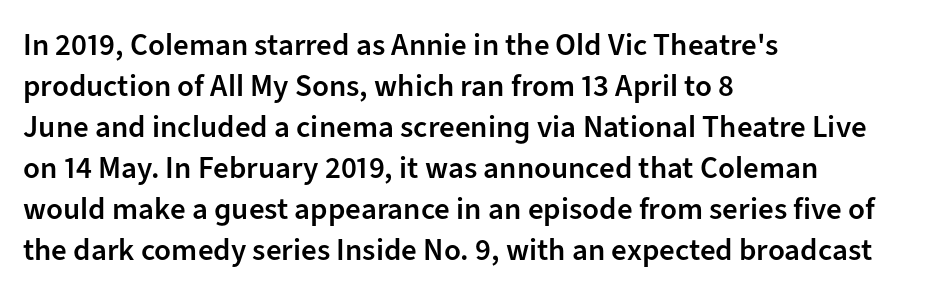
The image shows 31 px semibold sans-serif type, upright; set left-aligned, normal line spacing (1.32x), normal letter spacing, not underlined; low stroke contrast and a medium x-height.
